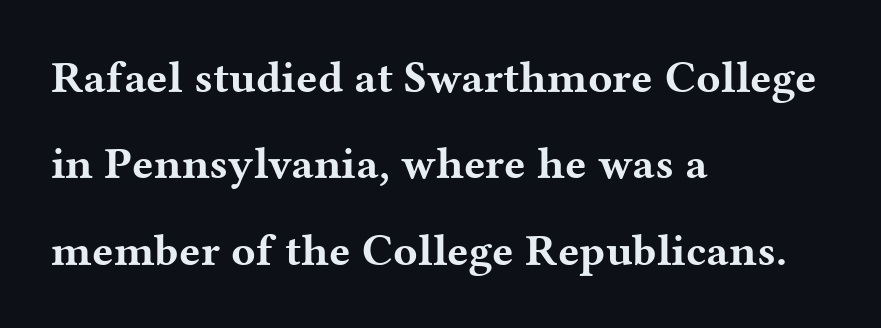
Do the characters align in a grid? No, the font is proportional. Loosely led — the rows are spread out. Thick stems and heavy bowls — unmistakably bold. The typeface chosen for these lines features serifs.
